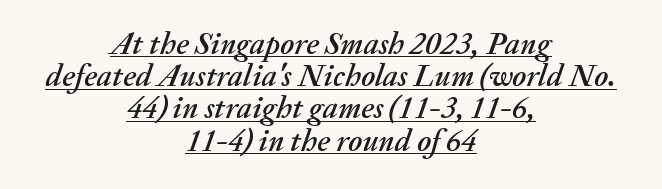
Q: Is the text italic (slanted)? A: Yes, it leans right by about 20 degrees.
Q: Is the text underlined? A: Yes.
Q: How is the paragraph aligned? A: Centered.
Q: Is the spacing between letters normal or unusually wide? A: Normal.
Q: Is the spacing between lines tight, normal or loose? A: Tight.
Q: Width (condensed, normal, or wide)? A: Normal.
Q: Stroke contrast? A: Medium.
Q: x-height? A: Medium.
Q: Monospaced? A: No.
